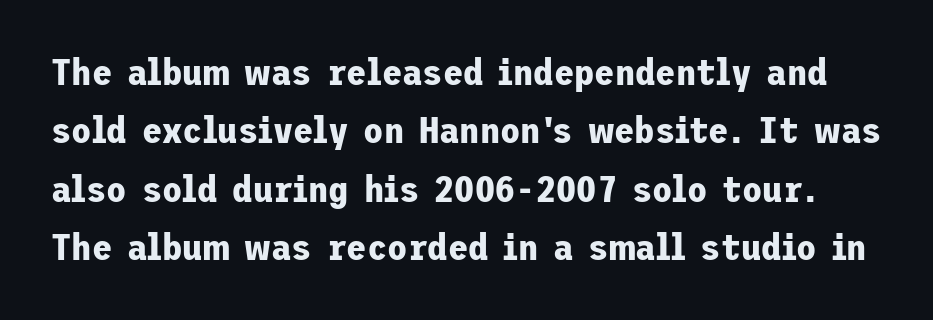
Q: Is the text bold? A: Yes.
Q: Is the text italic (slanted)? A: No, it is upright.
Q: Is the typeface a serif or a sans-serif typeface? A: Sans-serif.
Q: Is the text underlined? A: No.
Q: Is the spacing between letters normal or unusually wide? A: Normal.
Q: Is the spacing between lines tight, normal or loose? A: Normal.
Q: Width (condensed, normal, or wide)? A: Normal.
Q: Stroke contrast? A: Low.
Q: x-height? A: Medium.
